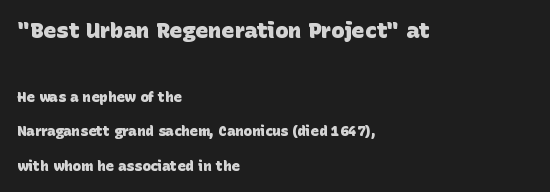
{"bold": "yes", "underline": "no", "align": "left", "line_spacing": "loose", "line_spacing_ratio": 2.44, "letter_spacing": "normal", "letter_spacing_em": 0.0, "larger_block": "first", "size_ratio": 1.57, "glyph_px": 22}
